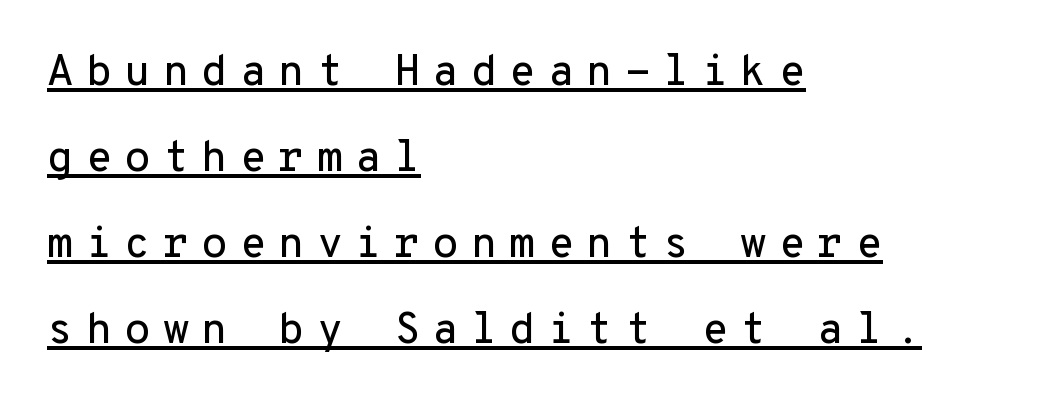
{"serif": "no", "italic": "no", "width": "normal", "stroke_contrast": "low", "x_height": "medium", "monospaced": "yes", "underline": "yes", "align": "left", "line_spacing": "loose", "line_spacing_ratio": 2.0, "letter_spacing": "wide", "letter_spacing_em": 0.28, "glyph_px": 43}
